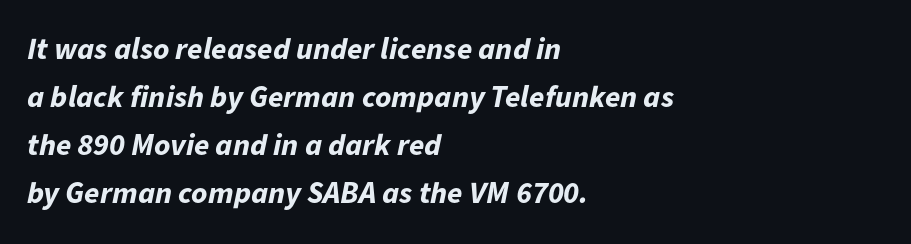
These lines sit exactly where default settings would place them. The face used here has a pronounced slope to its letters. Characters follow at the spacing the type designer built in. Looks like regular typesetting: each glyph gets only the width it needs. Summary of weight: heavy, a full bold. Reading down the block, your eye returns to a fixed left position each line.
